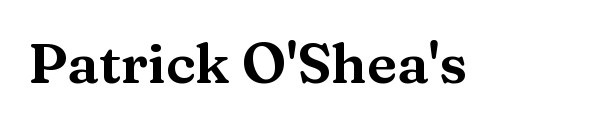
Q: Is the text italic (slanted)? A: No, it is upright.
Q: Is the typeface a serif or a sans-serif typeface? A: Serif.
Q: Is the text underlined? A: No.
Q: Is the spacing between letters normal or unusually wide? A: Normal.
Q: Width (condensed, normal, or wide)? A: Wide.
Q: Stroke contrast? A: Medium.
Q: x-height? A: Medium.
Q: Monospaced? A: No.
